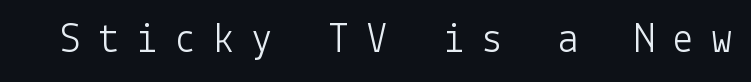
The image shows 43 px light sans-serif type, upright; set unusually wide letter spacing (+0.39 em), not underlined; low stroke contrast and a medium x-height.
